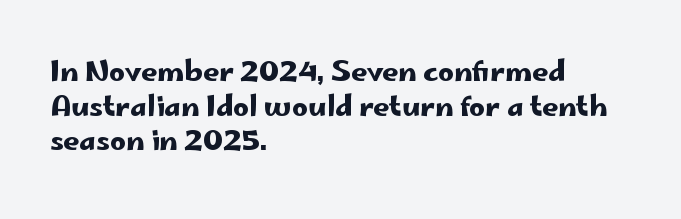
To sum up the face: it is a sans, with no serifs. Proportional: the letters do not fall into vertical columns. The lettering stays uniformly vertical, giving the passage a roman look. Tracking value appears to be zero — textbook default spacing. Which margin do the lines hug? The left one — the right edge is uneven. Check the space under the baseline: it is left empty.
